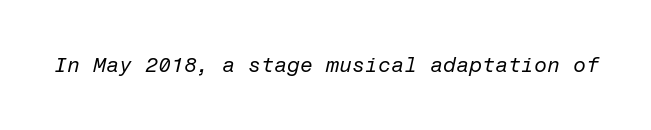
Q: Is the text bold? A: No.
Q: Is the text italic (slanted)? A: Yes, it leans right by about 12 degrees.
Q: Is the text underlined? A: No.
Q: Is the spacing between letters normal or unusually wide? A: Normal.
